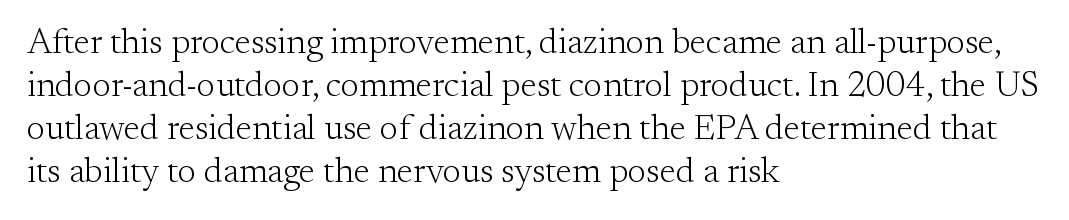
Is the block centered? No — it sits flush against the left margin. Is the type heavy? It reads as light-to-regular instead. Short note: letters normally spaced. Vertical strokes here are truly vertical. Regarding serifs, this sample has them. The face used here is proportionally spaced, like ordinary book or web type.
